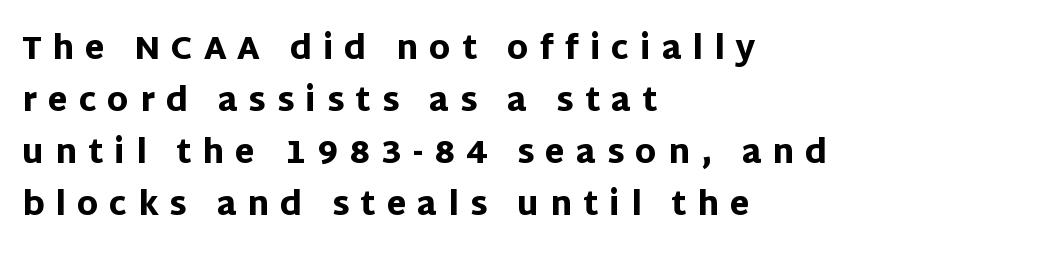
Q: Is the text bold? A: Yes.
Q: Is the text italic (slanted)? A: No, it is upright.
Q: Is the typeface a serif or a sans-serif typeface? A: Sans-serif.
Q: Is the text underlined? A: No.
Q: How is the paragraph aligned? A: Left-aligned.
Q: Is the spacing between letters normal or unusually wide? A: Unusually wide.
Q: Is the spacing between lines tight, normal or loose? A: Normal.
Q: Width (condensed, normal, or wide)? A: Normal.
Q: Stroke contrast? A: Low.
Q: x-height? A: Large.
Q: Monospaced? A: No.
